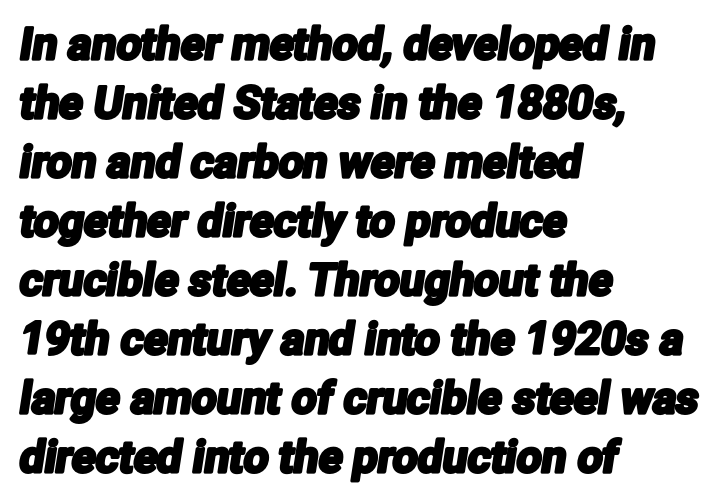
The image shows 44 px condensed sans-serif type; set left-aligned, normal line spacing (1.34x), normal letter spacing, not underlined; low stroke contrast and a medium x-height.
